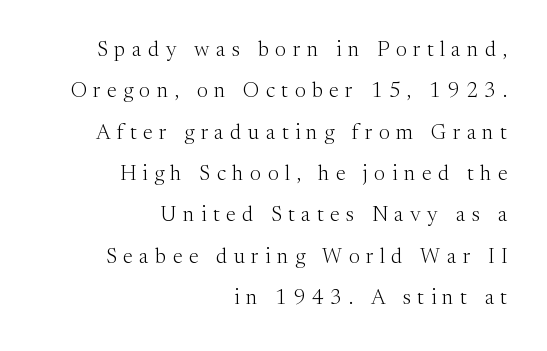
{"italic": "no", "bold": "no", "underline": "no", "align": "right", "line_spacing": "loose", "line_spacing_ratio": 1.97, "letter_spacing": "wide", "letter_spacing_em": 0.31, "glyph_px": 21}
